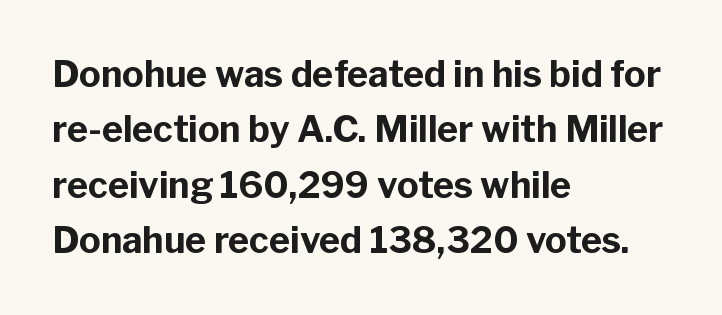
A typesetter would call this leading conventional body-copy spacing. Check under the words: just untouched page. This is sans-serif lettering, the kind often seen on screens and signage. The tracking reads as untouched default to a designer's eye. This sample has the flowing, uneven cadence of proportional lettering.
